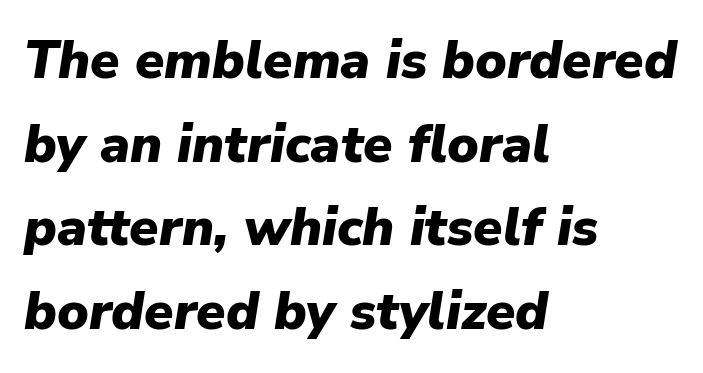
I'd describe the lettering as bold — thick and assertive. Horizontal alignment here is leftward, the default for most running prose. Glyph-to-glyph distance matches everyday printed text. The face used here is proportionally spaced, like ordinary book or web type. Bare-footed words on every line. Emphasis-style slanted type is in use.
